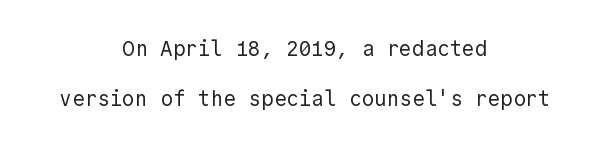
The image shows 21 px text type, upright; set centered, loose line spacing (2.39x), normal letter spacing, not underlined.
